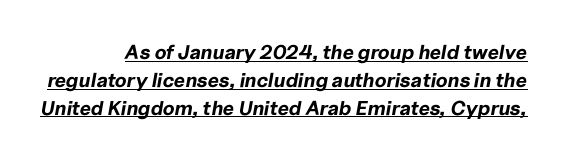
Characters follow at the spacing the type designer built in. The designer left line spacing at the default. These lines were composed using italics. The rendering uses a bold face; every stroke is thick and dark.
